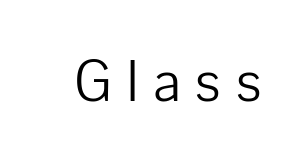
Q: Is the text bold? A: No.
Q: Is the text italic (slanted)? A: No, it is upright.
Q: Is the typeface a serif or a sans-serif typeface? A: Sans-serif.
Q: Is the text underlined? A: No.
Q: Is the spacing between letters normal or unusually wide? A: Unusually wide.
Q: Width (condensed, normal, or wide)? A: Normal.
Q: Stroke contrast? A: Low.
Q: x-height? A: Medium.
Q: Monospaced? A: No.
